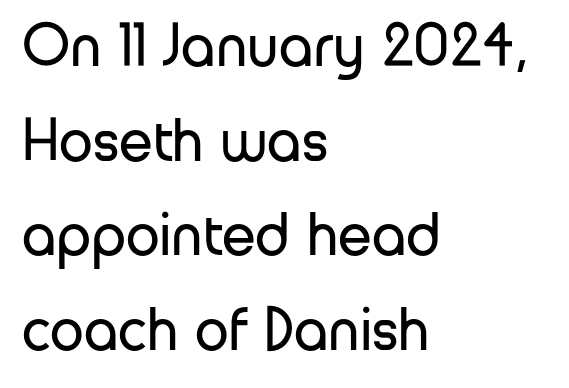
Q: Is the text bold? A: No.
Q: Is the text italic (slanted)? A: No, it is upright.
Q: Is the typeface a serif or a sans-serif typeface? A: Sans-serif.
Q: Is the text underlined? A: No.
Q: How is the paragraph aligned? A: Left-aligned.
Q: Is the spacing between letters normal or unusually wide? A: Normal.
Q: Is the spacing between lines tight, normal or loose? A: Normal.
Q: Width (condensed, normal, or wide)? A: Normal.
Q: Stroke contrast? A: Low.
Q: x-height? A: Medium.
Q: Monospaced? A: No.
